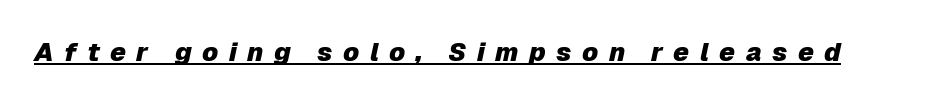
{"italic": "yes", "lean": "right", "slant_degrees": 12, "bold": "yes", "underline": "yes", "letter_spacing": "wide", "letter_spacing_em": 0.4, "glyph_px": 26}
